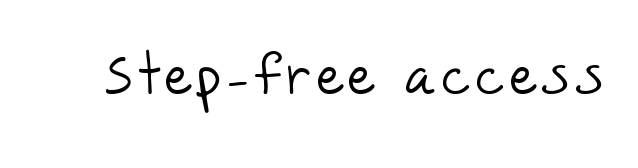
Q: Is the text bold? A: No.
Q: Is the typeface a serif or a sans-serif typeface? A: Sans-serif.
Q: Is the text underlined? A: No.
Q: Width (condensed, normal, or wide)? A: Normal.
Q: Stroke contrast? A: Low.
Q: x-height? A: Large.
Q: Monospaced? A: No.
